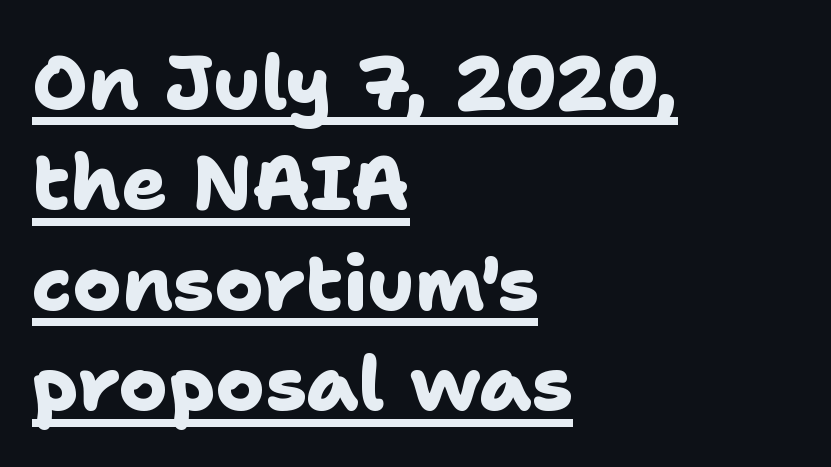
The image shows 75 px heavy sans-serif type; set left-aligned, normal line spacing (1.34x), normal letter spacing, underlined; low stroke contrast and a medium x-height.
